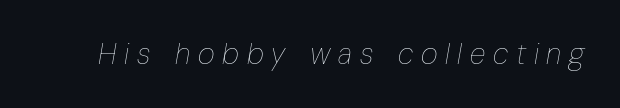
Proportional: the letters do not fall into vertical columns. A clean baseline with only descenders dipping below it. Characters are canted at an angle relative to the baseline's perpendicular. Spacing between characters has been opened up far beyond the box default. Bold? No — there's no thickening of the strokes.
